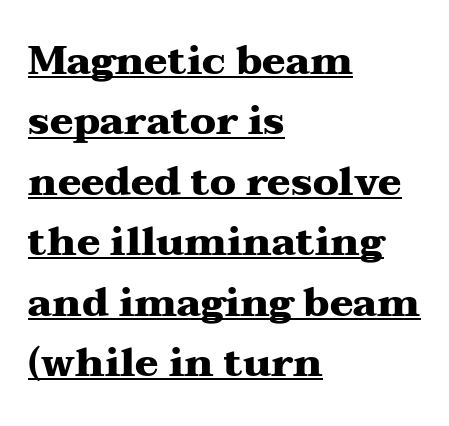
Leftover space on each line is placed entirely after the last word. Emphasis is given by a line drawn under the lettering. If you measured baseline to baseline, you'd find a middling distance. The rendering uses natural spacing where letterforms have individual widths. In terms of letterspacing, this is plain default setting.
